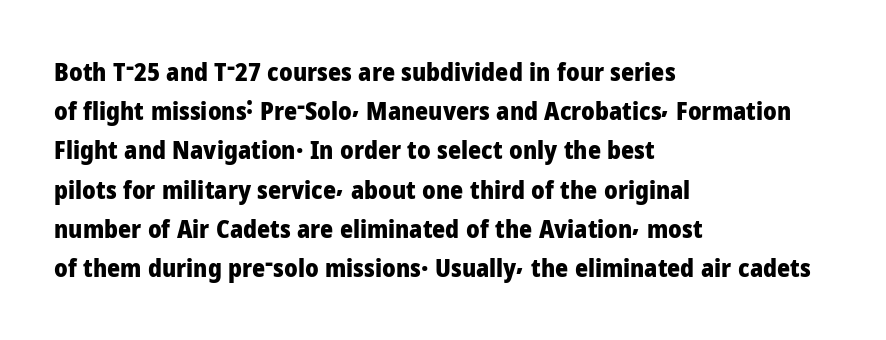
{"italic": "no", "bold": "yes", "underline": "no", "align": "left", "line_spacing": "normal", "line_spacing_ratio": 1.57, "letter_spacing": "normal", "letter_spacing_em": 0.0, "glyph_px": 25}
